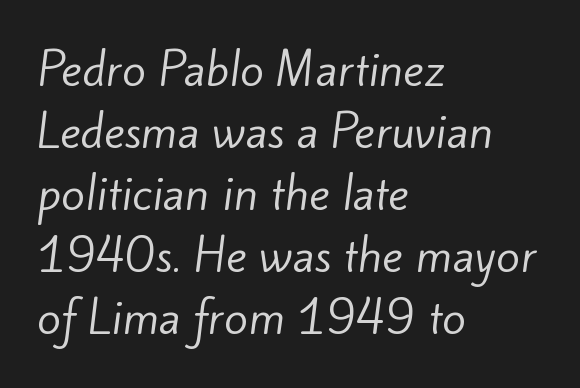
Weight: in the light-to-regular range. Unlike a traditional serif, this face leaves its strokes unadorned. Think of a printed novel: that variable character pitch is what you see here. The rag falls on the right side of this text block. Regular leading.
